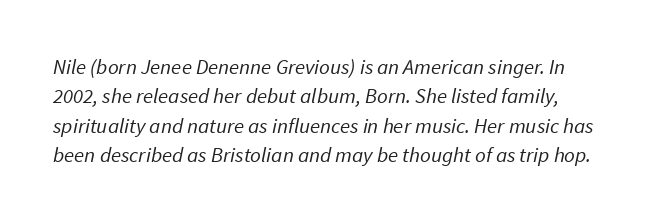
The image shows 21 px text type; set normal line spacing (1.4x), normal letter spacing, not underlined.
